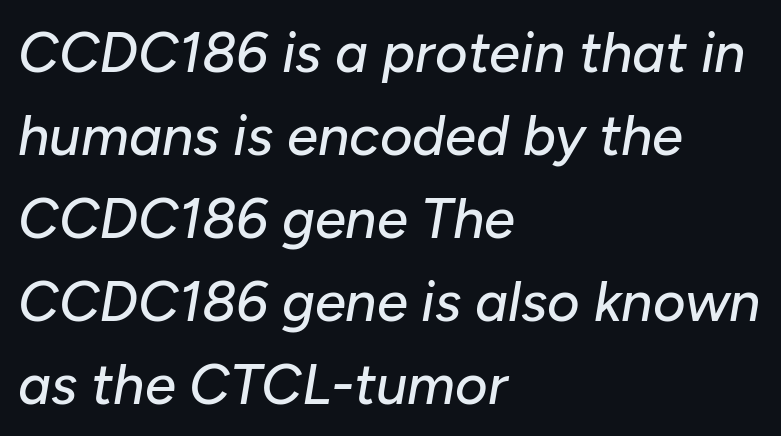
Baseline-to-baseline distance is the conventional proportion of letter height. A student would call this left alignment; a typographer would say flush left, rag right. Each word holds together tightly as a unit, with standard inter-letter gaps. The specimen reads as italic at a glance.
